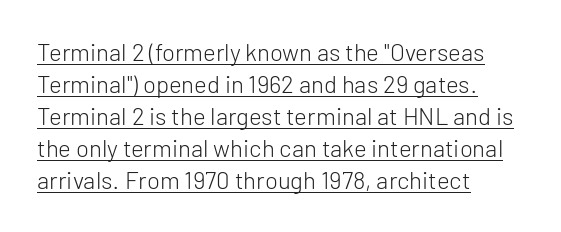
The typesetter has applied underlining to the passage shown. The type is set solid horizontally, with unmodified tracking. Whoever set this chose a conventional vertical rhythm. The strokes carry an ordinary text weight at most. Casual observation: everything's shoved over to the left.
